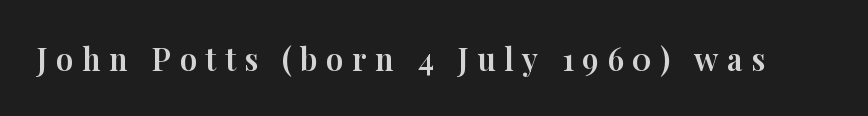
{"serif": "yes", "italic": "no", "width": "normal", "stroke_contrast": "high", "x_height": "medium", "monospaced": "no", "underline": "no", "letter_spacing": "wide", "letter_spacing_em": 0.27, "glyph_px": 31}
